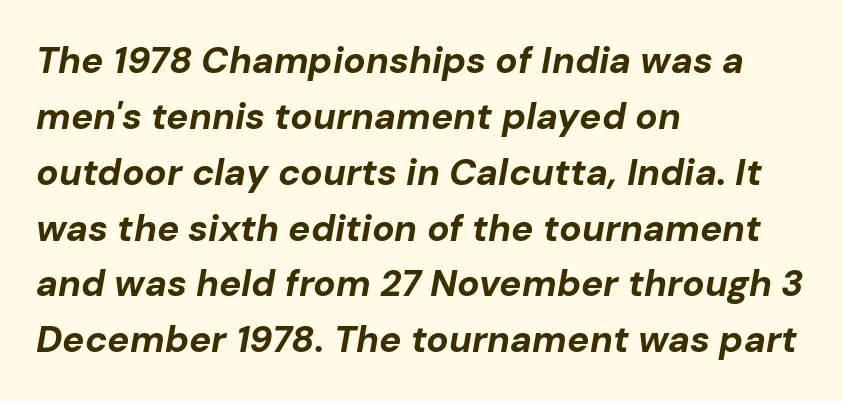
{"italic": "yes", "lean": "right", "slant_degrees": 10, "bold": "yes", "weight": "bold", "width": "normal", "stroke_contrast": "low", "x_height": "medium", "monospaced": "no", "underline": "no", "align": "left", "line_spacing": "normal", "line_spacing_ratio": 1.51, "letter_spacing": "normal", "letter_spacing_em": 0.0, "glyph_px": 37}
